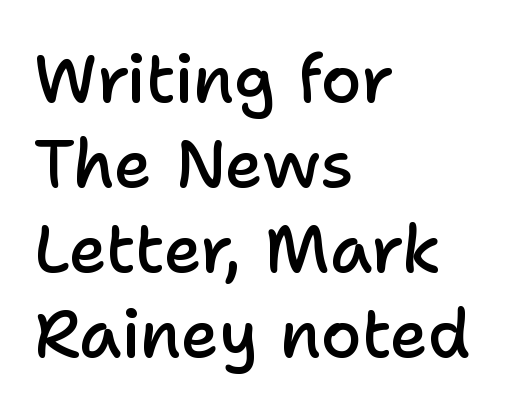
Q: Is the text bold? A: Semi-bold.
Q: Is the text italic (slanted)? A: No, it is upright.
Q: Is the typeface a serif or a sans-serif typeface? A: Sans-serif.
Q: Is the text underlined? A: No.
Q: How is the paragraph aligned? A: Left-aligned.
Q: Is the spacing between letters normal or unusually wide? A: Normal.
Q: Is the spacing between lines tight, normal or loose? A: Normal.
Q: Width (condensed, normal, or wide)? A: Normal.
Q: Stroke contrast? A: Low.
Q: x-height? A: Medium.
Q: Monospaced? A: No.
